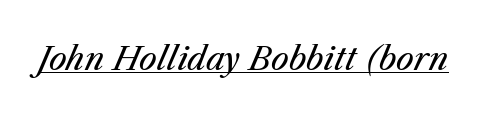
The image shows 32 px regular-weight type, italic (leaning right); set normal letter spacing, underlined; medium stroke contrast and a medium x-height.
